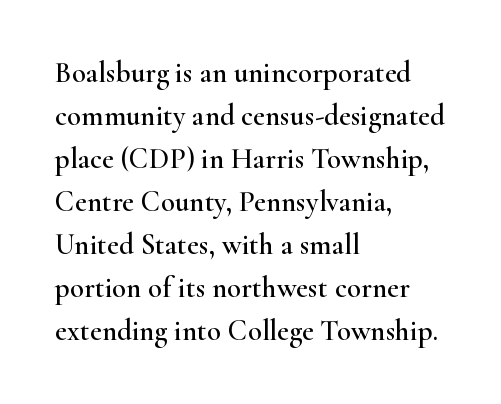
A typesetter would call this leading conventional body-copy spacing. Proportional: the letters do not fall into vertical columns. The text was rendered using a seriffed face with decorative stroke endings. A classic flush-left, rag-right setting is used for this passage. Bare-footed words on every line. Nothing unusual about the tracking: characters are spaced as the font intends.
